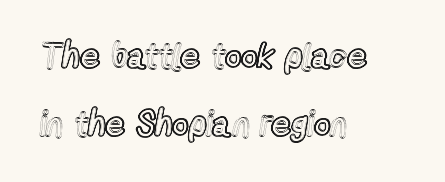
{"width": "condensed", "x_height": "medium", "monospaced": "no", "underline": "no", "align": "left", "line_spacing": "loose", "line_spacing_ratio": 1.95, "letter_spacing": "normal", "letter_spacing_em": 0.0, "glyph_px": 35}
